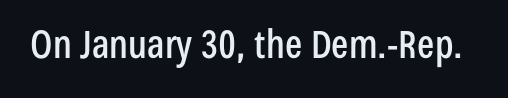
Q: Is the text italic (slanted)? A: No, it is upright.
Q: Is the typeface a serif or a sans-serif typeface? A: Sans-serif.
Q: Is the text underlined? A: No.
Q: Is the spacing between letters normal or unusually wide? A: Normal.
Q: Width (condensed, normal, or wide)? A: Condensed.
Q: Stroke contrast? A: Low.
Q: x-height? A: Medium.
Q: Monospaced? A: No.
